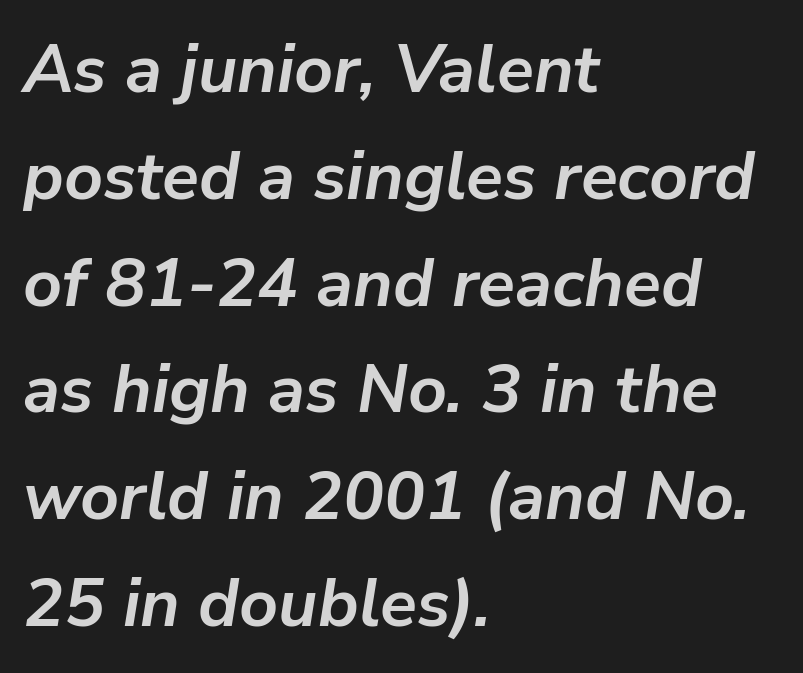
{"italic": "yes", "lean": "right", "slant_degrees": 9, "bold": "yes", "weight": "semibold", "width": "normal", "stroke_contrast": "low", "x_height": "medium", "monospaced": "no", "underline": "no", "align": "left", "line_spacing": "normal", "line_spacing_ratio": 1.57, "letter_spacing": "normal", "letter_spacing_em": 0.0, "glyph_px": 68}
